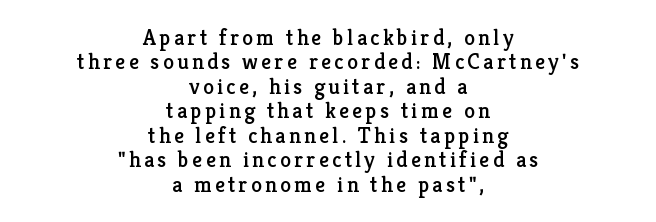
Does the copy run flush right? No — it is centered line by line. The lines are packed closely together with very little leading. This rendering features lettering with no underline. In terms of posture, this sample is upright.
